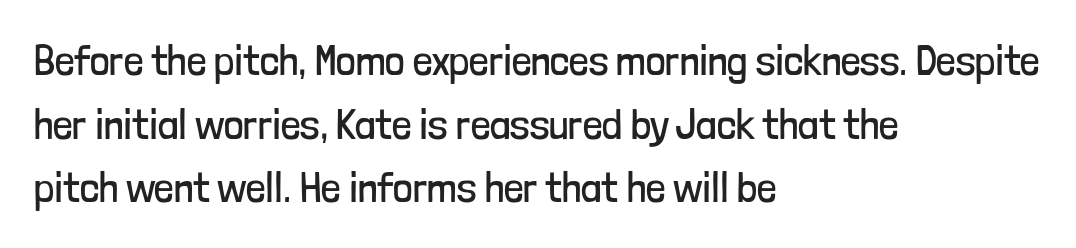
Characters remain perfectly vertical along every line. Serif or sans? Sans — the stroke terminals are bare. Vertical stems look standard width or narrower in stroke. This sample has the flowing, uneven cadence of proportional lettering.
